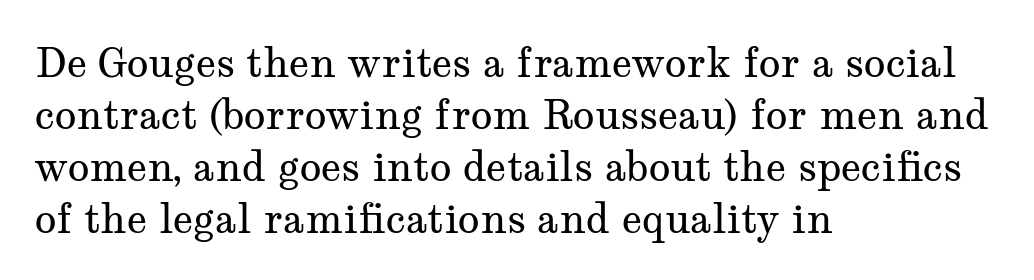
Is this a fixed-width face? No — the glyphs have proportional, varying widths. Any mark beneath the type? The region is blank. Is the letter spacing exaggerated? No — it looks like the ordinary default. Caption: face not bold, strokes unweighted. The lines sit at an ordinary, default distance from one another. A roman cut, with each character standing at attention.
